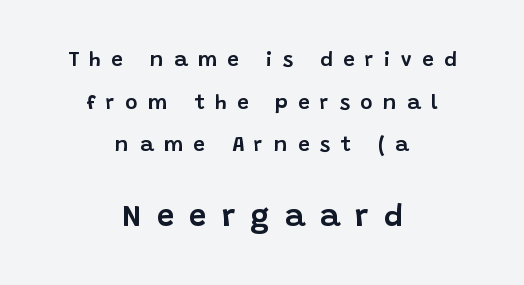
The image shows 31 px sans-serif type, upright; set centered, loose line spacing (2.03x), unusually wide letter spacing (+0.49 em), not underlined; the second (bottom) block is 1.48x larger; low stroke contrast and a large x-height.
